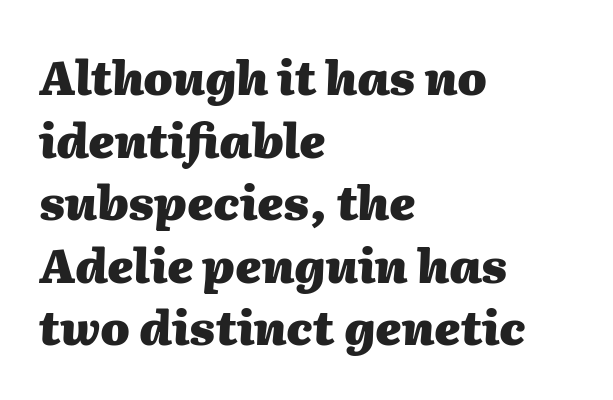
Honestly, the row spacing looks completely unremarkable. Anything drawn beneath the words? Only blank space. Spacing between characters is what you'd get straight out of the box. Compared with an ordinary text face, these strokes are far heavier — a full bold. Which margin do the lines hug? The left one — the right edge is uneven.
